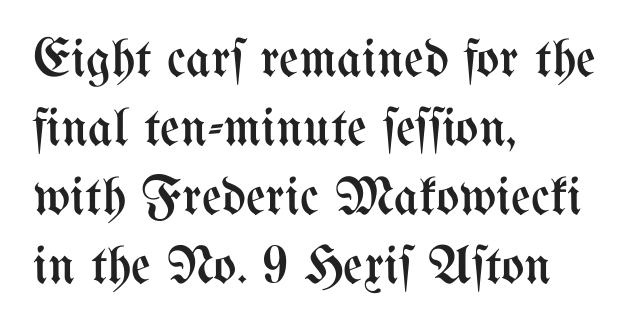
{"italic": "no", "bold": "no", "weight": "regular", "width": "condensed", "stroke_contrast": "medium", "x_height": "medium", "monospaced": "no", "underline": "no", "align": "left", "line_spacing": "normal", "line_spacing_ratio": 1.28, "letter_spacing": "normal", "letter_spacing_em": 0.0, "glyph_px": 54}
